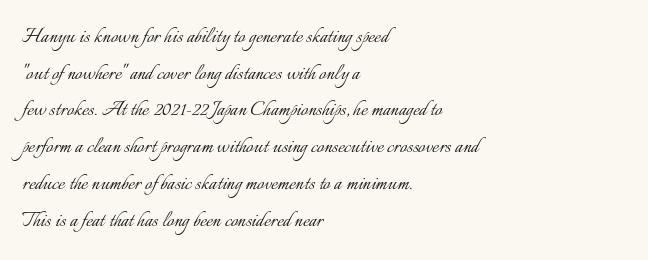
The image shows 25 px text type; set left-aligned, normal line spacing (1.47x), normal letter spacing, not underlined.
